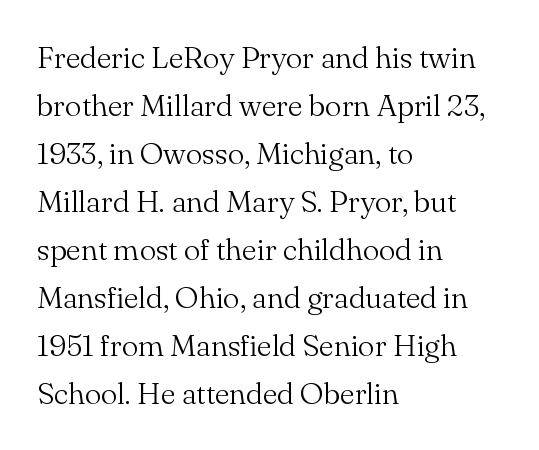
Q: Is the text bold? A: No.
Q: Is the text italic (slanted)? A: No, it is upright.
Q: Is the typeface a serif or a sans-serif typeface? A: Serif.
Q: Is the text underlined? A: No.
Q: How is the paragraph aligned? A: Left-aligned.
Q: Is the spacing between letters normal or unusually wide? A: Normal.
Q: Is the spacing between lines tight, normal or loose? A: Normal.
Q: Width (condensed, normal, or wide)? A: Normal.
Q: Stroke contrast? A: Medium.
Q: x-height? A: Small.
Q: Monospaced? A: No.
